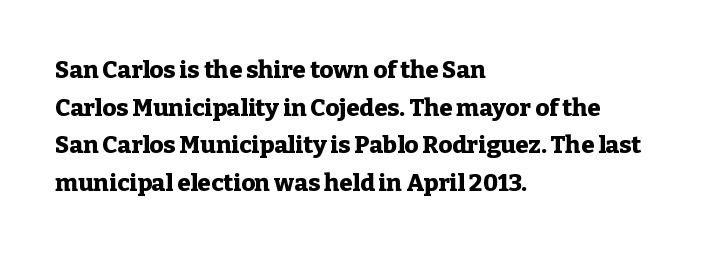
{"italic": "no", "bold": "yes", "underline": "no", "align": "left", "line_spacing": "normal", "line_spacing_ratio": 1.57, "letter_spacing": "normal", "letter_spacing_em": 0.0, "glyph_px": 24}
